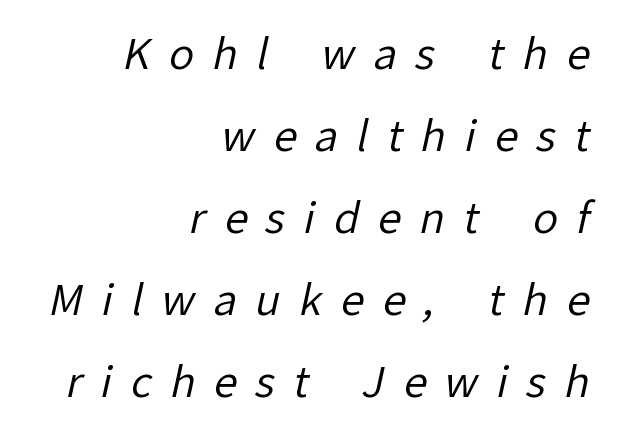
Q: Is the text bold? A: No.
Q: Is the typeface a serif or a sans-serif typeface? A: Sans-serif.
Q: Is the text underlined? A: No.
Q: How is the paragraph aligned? A: Right-aligned.
Q: Is the spacing between letters normal or unusually wide? A: Unusually wide.
Q: Is the spacing between lines tight, normal or loose? A: Loose.
Q: Width (condensed, normal, or wide)? A: Normal.
Q: Stroke contrast? A: Low.
Q: x-height? A: Medium.
Q: Monospaced? A: No.
